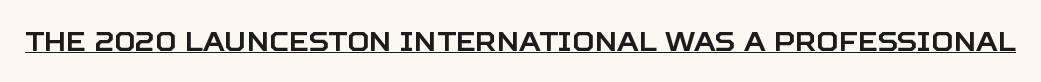
Q: Is the text italic (slanted)? A: No, it is upright.
Q: Is the text underlined? A: Yes.
Q: Is the spacing between letters normal or unusually wide? A: Normal.
